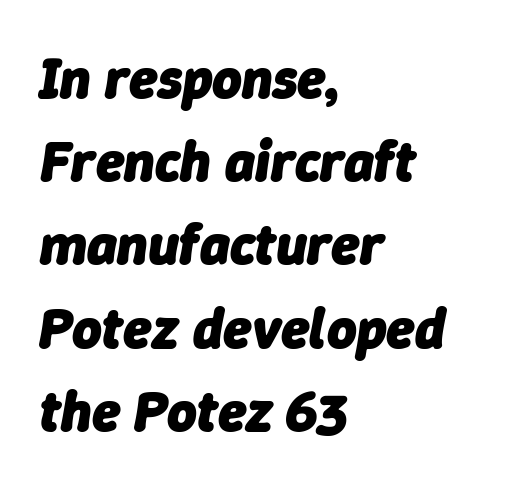
The image shows 57 px heavy type, italic (leaning right); set left-aligned, normal line spacing (1.46x), normal letter spacing, not underlined; low stroke contrast and a medium x-height.
